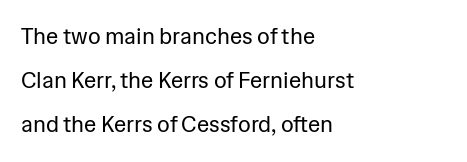
{"italic": "no", "bold": "no", "underline": "no", "align": "left", "line_spacing": "loose", "line_spacing_ratio": 2.01, "letter_spacing": "normal", "letter_spacing_em": 0.0, "glyph_px": 22}
